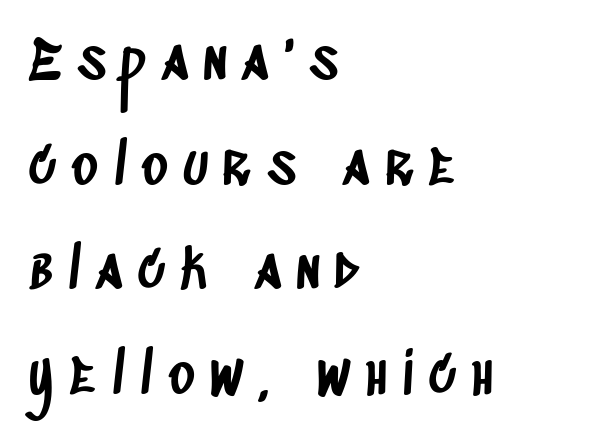
The image shows 56 px condensed sans-serif type; set left-aligned, line spacing 1.87x, unusually wide letter spacing (+0.27 em), not underlined; low stroke contrast and a large x-height.
